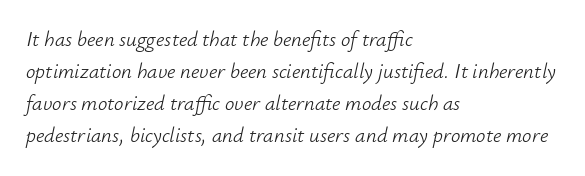
Q: Is the text bold? A: No.
Q: Is the text italic (slanted)? A: Yes, it leans right by about 12 degrees.
Q: Is the text underlined? A: No.
Q: How is the paragraph aligned? A: Left-aligned.
Q: Is the spacing between letters normal or unusually wide? A: Normal.
Q: Is the spacing between lines tight, normal or loose? A: Normal.
